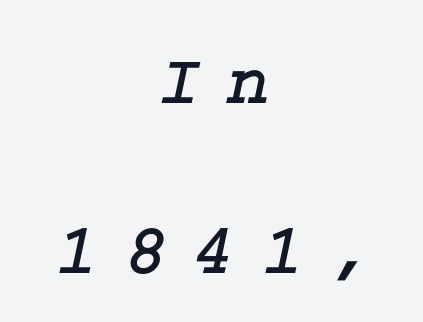
Is this a sans? No — the strokes have serifs. Vertically, the passage feels expansive, rows floating well apart. The paragraph has two soft edges and a firm central axis. The strip under each line holds only bare page.
